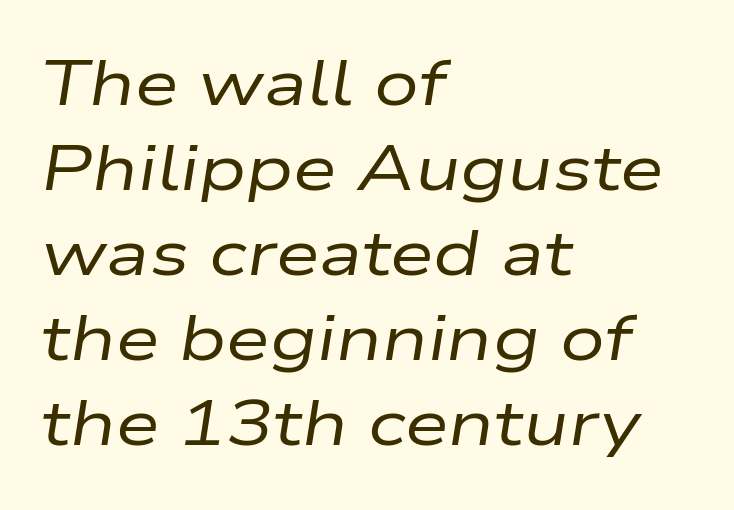
{"italic": "yes", "lean": "right", "slant_degrees": 9, "bold": "no", "weight": "regular", "width": "wide", "stroke_contrast": "low", "x_height": "medium", "monospaced": "no", "underline": "no", "align": "left", "line_spacing": "normal", "line_spacing_ratio": 1.35, "letter_spacing": "normal", "letter_spacing_em": 0.0, "glyph_px": 63}
